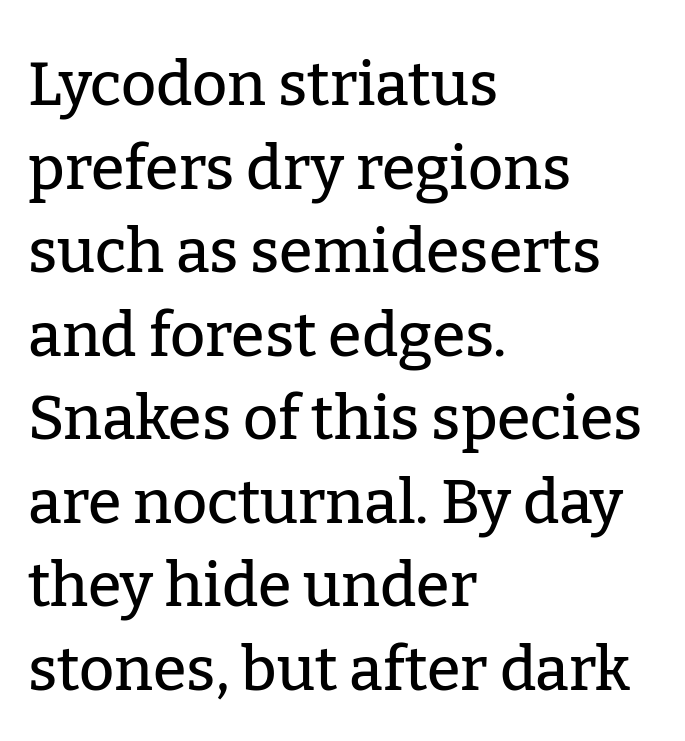
{"serif": "yes", "italic": "no", "width": "normal", "stroke_contrast": "low", "x_height": "medium", "monospaced": "no", "underline": "no", "align": "left", "line_spacing": "normal", "line_spacing_ratio": 1.37, "letter_spacing": "normal", "letter_spacing_em": 0.0, "glyph_px": 61}
